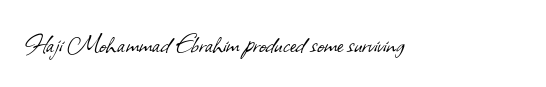
The image shows 30 px light sans-serif type; set normal letter spacing, not underlined; low stroke contrast and a small x-height.
